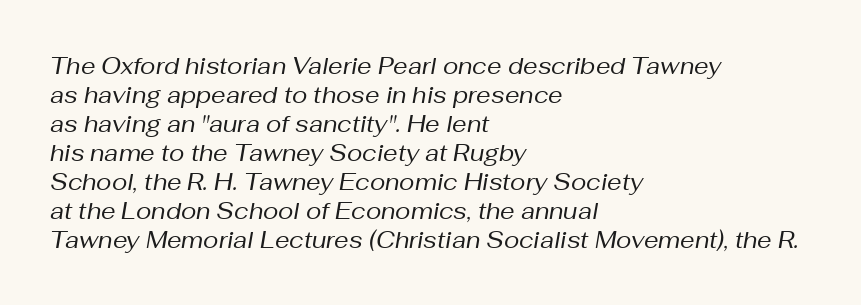
The image shows 23 px text type, italic (leaning right); set left-aligned, normal line spacing (1.26x), normal letter spacing, not underlined.
